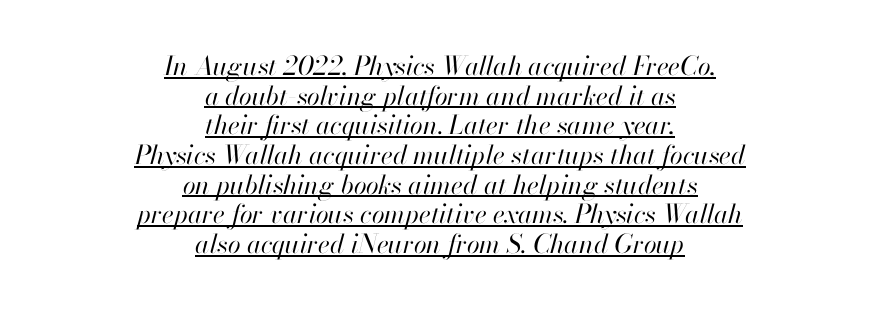
Q: Is the text bold? A: No.
Q: Is the text italic (slanted)? A: Yes, it leans right by about 13 degrees.
Q: Is the text underlined? A: Yes.
Q: How is the paragraph aligned? A: Centered.
Q: Is the spacing between letters normal or unusually wide? A: Normal.
Q: Is the spacing between lines tight, normal or loose? A: Tight.
